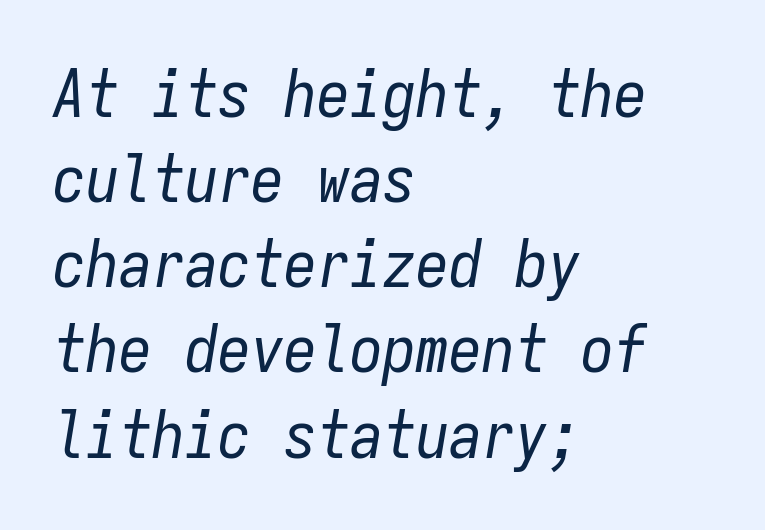
{"italic": "yes", "lean": "right", "slant_degrees": 9, "bold": "no", "weight": "regular", "width": "condensed", "stroke_contrast": "low", "x_height": "medium", "monospaced": "yes", "underline": "no", "align": "left", "line_spacing": "normal", "line_spacing_ratio": 1.29, "letter_spacing": "normal", "letter_spacing_em": 0.0, "glyph_px": 66}
